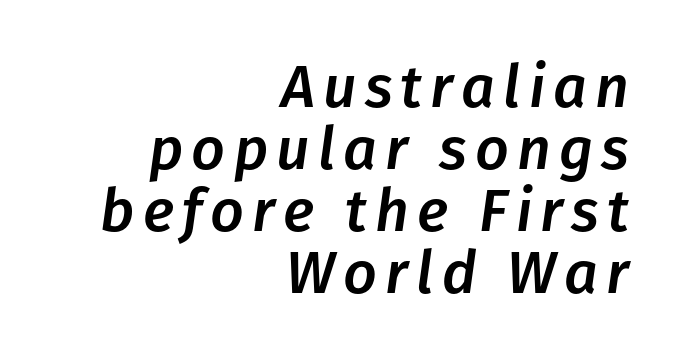
Here the designer chose a conventional face with non-uniform glyph widths. Right-aligned paragraph, ragged on the left. Students, observe: this is what under-led, compact text looks like. Words float on clear page, feet unadorned. Rendered with sloped, italic letterforms.
